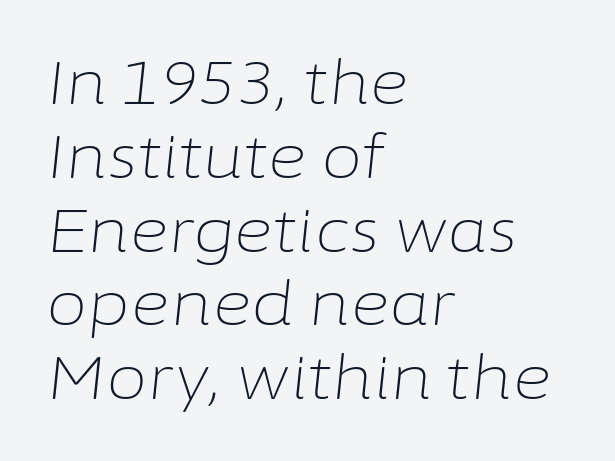
The image shows 60 px light type, italic (leaning right); set left-aligned, line spacing 1.23x, normal letter spacing, not underlined; low stroke contrast and a medium x-height.
